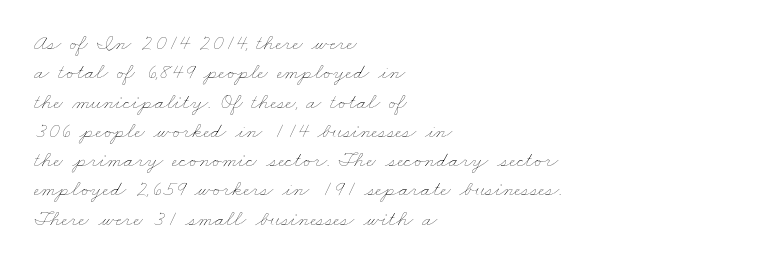
The image shows 22 px text type; set left-aligned, normal line spacing (1.33x), normal letter spacing, not underlined.
